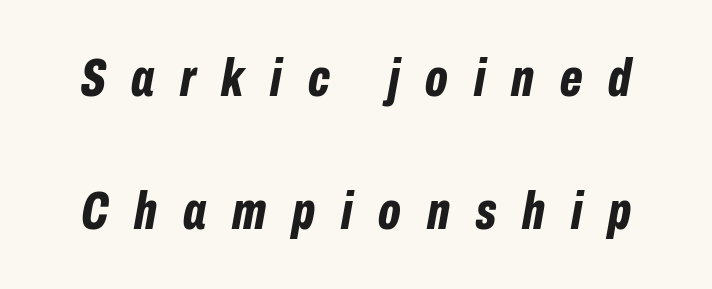
Q: Is the text bold? A: Yes.
Q: Is the text italic (slanted)? A: Yes, it leans right by about 10 degrees.
Q: Is the text underlined? A: No.
Q: Is the spacing between letters normal or unusually wide? A: Unusually wide.
Q: Is the spacing between lines tight, normal or loose? A: Loose.
Q: Width (condensed, normal, or wide)? A: Condensed.
Q: Stroke contrast? A: Low.
Q: x-height? A: Medium.
Q: Monospaced? A: No.
